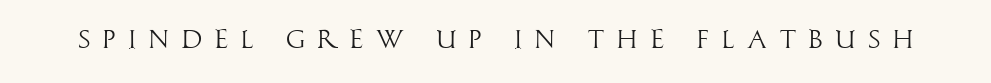
Tracking value appears strongly positive — letters spread wide. Bold? No — there's no thickening of the strokes. Nobody drew a line under any word here. Nope, not italic — everything's standing straight.
